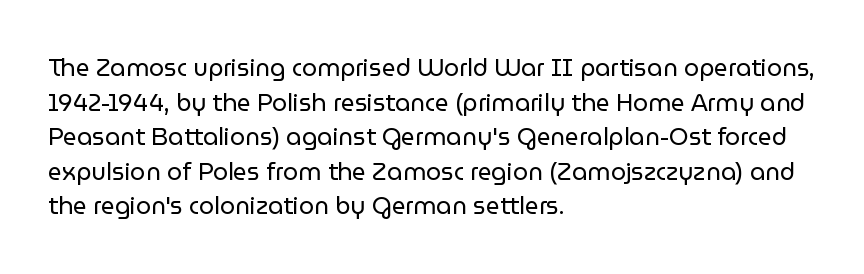
Q: Is the text bold? A: No.
Q: Is the text italic (slanted)? A: No, it is upright.
Q: Is the text underlined? A: No.
Q: How is the paragraph aligned? A: Left-aligned.
Q: Is the spacing between letters normal or unusually wide? A: Normal.
Q: Is the spacing between lines tight, normal or loose? A: Normal.
